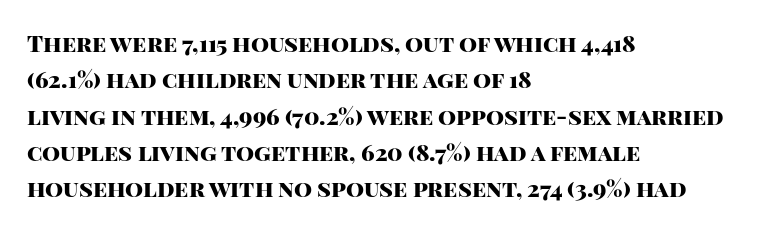
The text block is weighted toward the left margin, trailing off unevenly rightward. These lines carry a lot of weight — the face is fully bold. The letters stand upright; this is a roman face. Each row of text sits above clean, open space. This rendering leaves character spacing at its baseline value.
